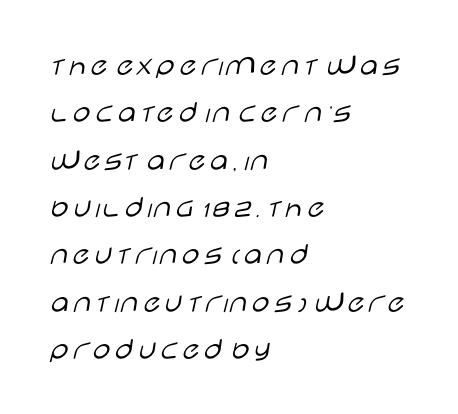
The image shows 32 px light, wide sans-serif type; set left-aligned, normal line spacing (1.48x), normal letter spacing, not underlined; low stroke contrast and a large x-height.
